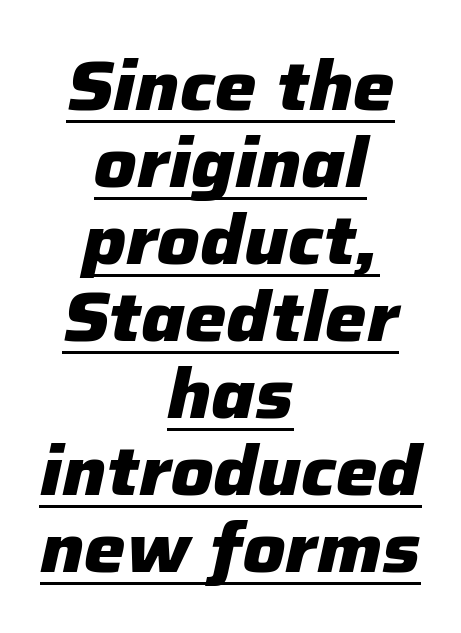
Q: Is the text bold? A: Yes.
Q: Is the text italic (slanted)? A: Yes, it leans right by about 12 degrees.
Q: Is the text underlined? A: Yes.
Q: How is the paragraph aligned? A: Centered.
Q: Is the spacing between letters normal or unusually wide? A: Normal.
Q: Is the spacing between lines tight, normal or loose? A: Tight.
Q: Width (condensed, normal, or wide)? A: Normal.
Q: Stroke contrast? A: Low.
Q: x-height? A: Medium.
Q: Monospaced? A: No.
